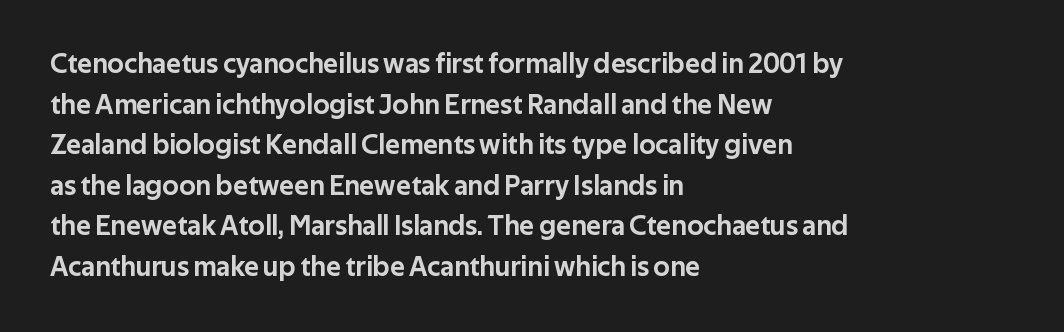
{"serif": "no", "italic": "no", "width": "normal", "stroke_contrast": "low", "x_height": "medium", "monospaced": "no", "underline": "no", "align": "left", "line_spacing": "normal", "line_spacing_ratio": 1.45, "letter_spacing": "normal", "letter_spacing_em": 0.0, "glyph_px": 28}
